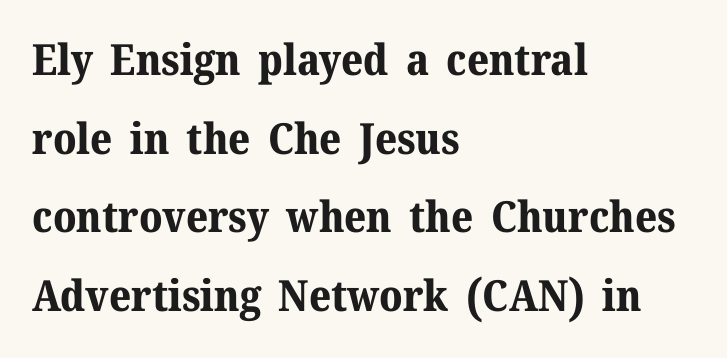
The image shows 43 px bold serif type, upright; set left-aligned, line spacing 1.83x, normal letter spacing, not underlined; medium stroke contrast and a medium x-height.
